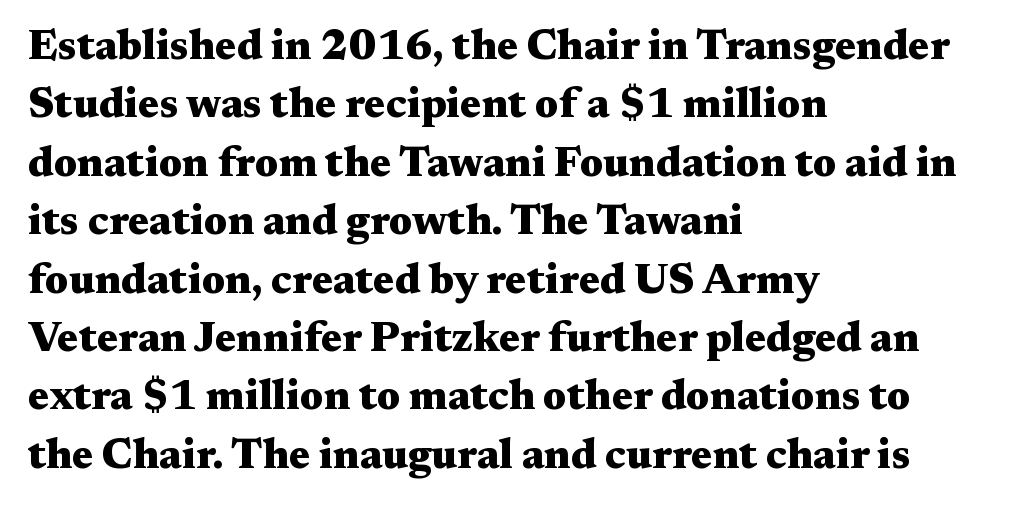
The image shows 42 px heavy, wide serif type, upright; set left-aligned, normal line spacing (1.39x), normal letter spacing, not underlined; medium stroke contrast and a medium x-height.
